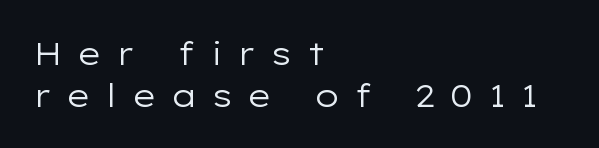
The image shows 32 px regular-weight, wide sans-serif type, upright; set left-aligned, normal line spacing (1.31x), unusually wide letter spacing (+0.46 em), not underlined; low stroke contrast and a medium x-height.
